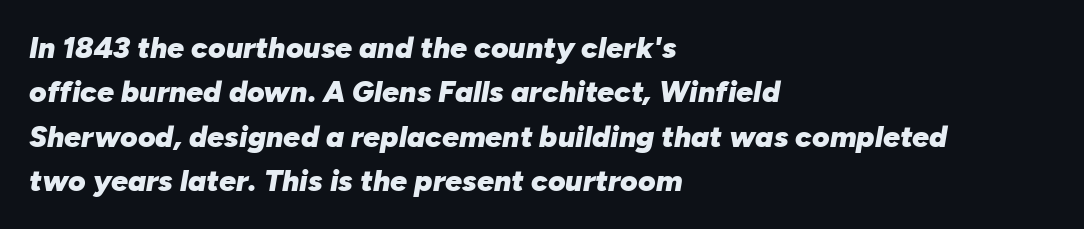
{"italic": "yes", "lean": "right", "slant_degrees": 10, "bold": "yes", "weight": "heavy", "width": "normal", "stroke_contrast": "low", "x_height": "medium", "monospaced": "no", "underline": "no", "align": "left", "line_spacing": "normal", "line_spacing_ratio": 1.48, "letter_spacing": "normal", "letter_spacing_em": 0.0, "glyph_px": 30}
